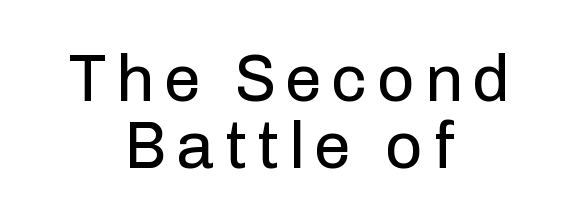
{"serif": "no", "italic": "no", "bold": "no", "weight": "regular", "width": "normal", "stroke_contrast": "low", "x_height": "medium", "monospaced": "no", "underline": "no", "align": "center", "line_spacing": "tight", "line_spacing_ratio": 1.0, "glyph_px": 67}
